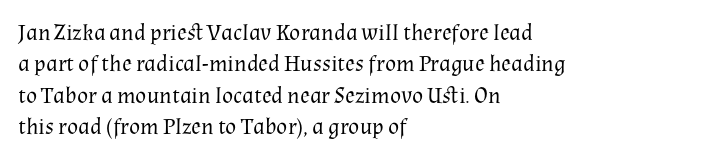
One glance says typical: line gaps are just what's usual. What stands out about the letter spacing? Nothing — it is the standard amount. This reads as an unemphasized weight, regular at the heaviest. The text block is weighted toward the left margin, trailing off unevenly rightward. Descender tails drop into unmarked territory. The specimen reads as upright at a glance.
